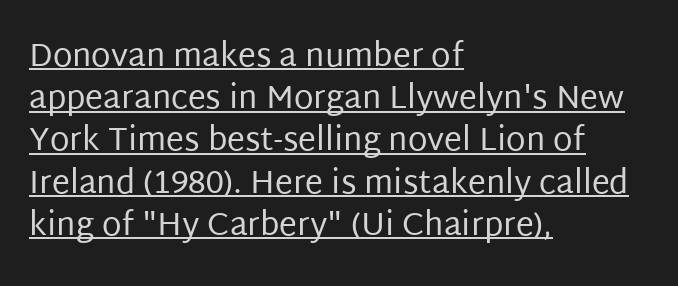
A continuous stroke trails under the words, as in a hyperlink. No letter is thick-stroked: the sample isn't bold. Unlike a traditional serif, this face leaves its strokes unadorned. Normally led — the rows are evenly, conventionally spaced. Horizontal alignment here is leftward, the default for most running prose.
